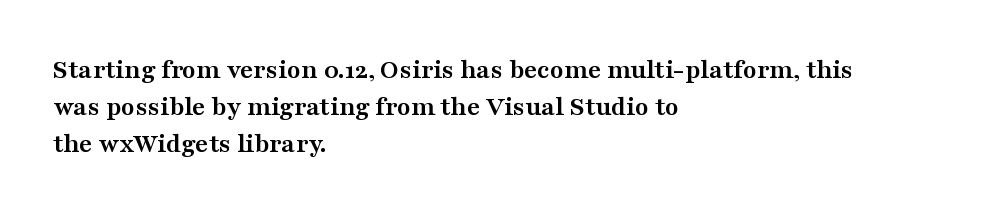
{"serif": "yes", "italic": "no", "bold": "yes", "weight": "semibold", "width": "wide", "stroke_contrast": "medium", "x_height": "medium", "monospaced": "no", "underline": "no", "align": "left", "line_spacing": "normal", "line_spacing_ratio": 1.33, "letter_spacing": "normal", "letter_spacing_em": 0.0, "glyph_px": 28}
